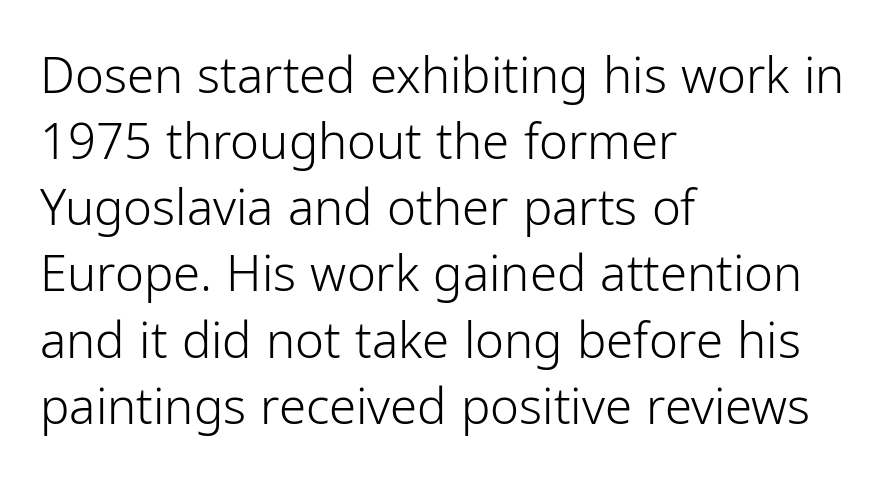
Q: Is the text bold? A: No.
Q: Is the text italic (slanted)? A: No, it is upright.
Q: Is the typeface a serif or a sans-serif typeface? A: Sans-serif.
Q: Is the text underlined? A: No.
Q: How is the paragraph aligned? A: Left-aligned.
Q: Is the spacing between letters normal or unusually wide? A: Normal.
Q: Is the spacing between lines tight, normal or loose? A: Normal.
Q: Width (condensed, normal, or wide)? A: Normal.
Q: Stroke contrast? A: Low.
Q: x-height? A: Medium.
Q: Monospaced? A: No.
